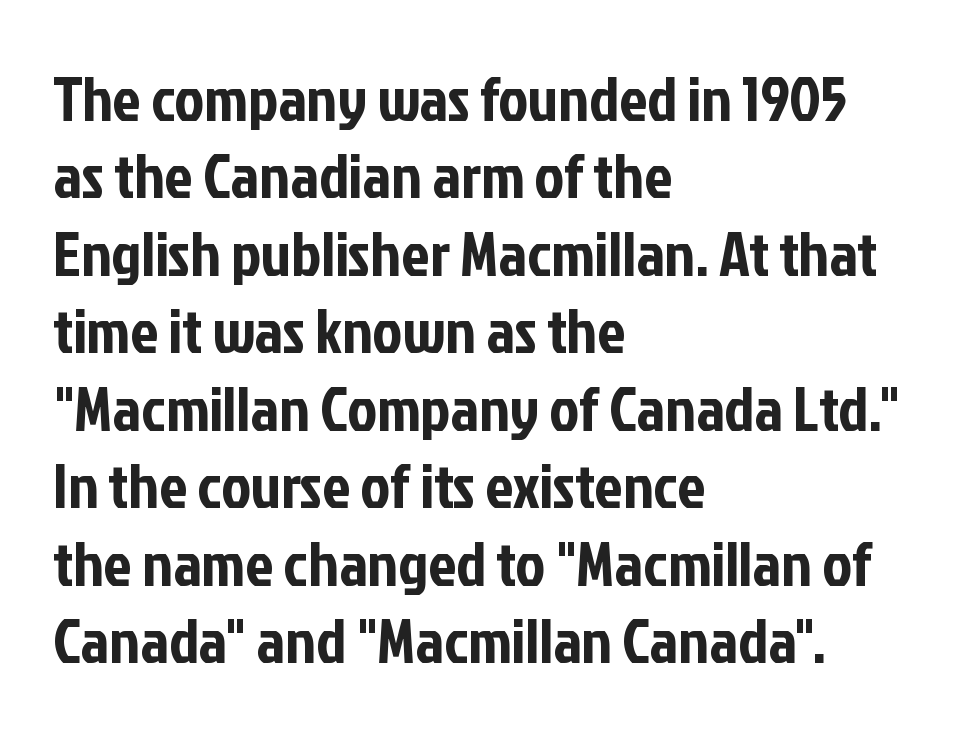
The image shows 63 px condensed sans-serif type, upright; set left-aligned, line spacing 1.23x, normal letter spacing, not underlined; low stroke contrast and a medium x-height.
